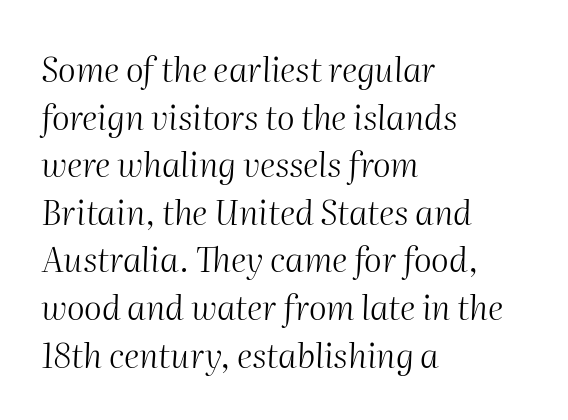
Every character sits at an angle, as italics do. The letters advance in unequal steps, a hallmark of proportional type. This sample is left-justified, so line endings fall wherever the words run out. Underlining? Definitely not there.
